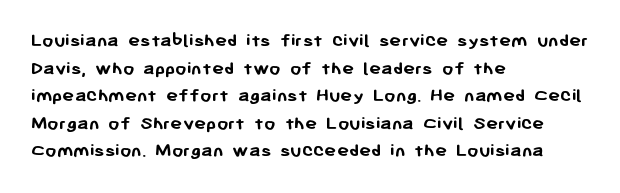
The image shows 20 px bold type, upright; set left-aligned, normal line spacing (1.38x), normal letter spacing, not underlined.
